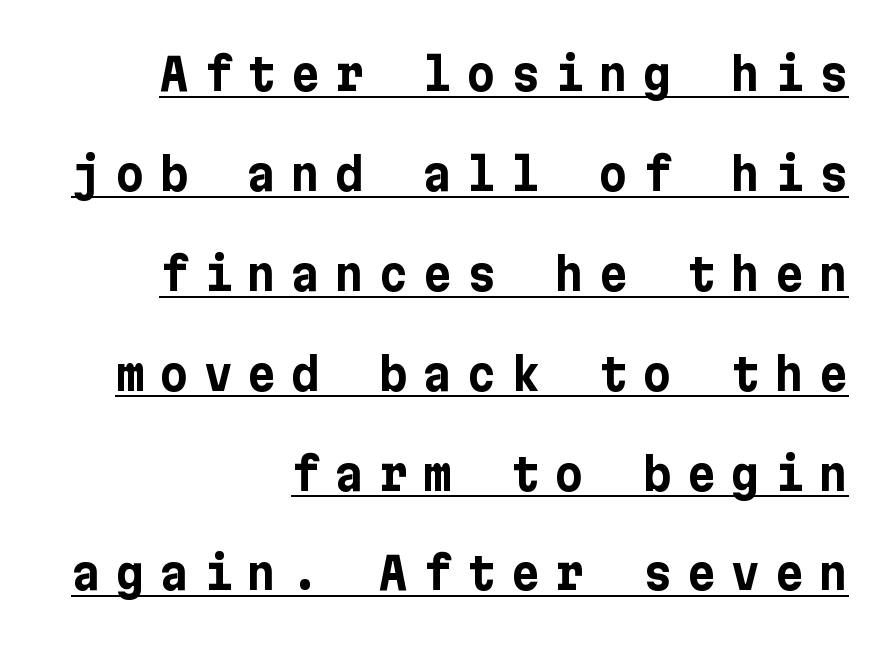
The image shows 44 px bold sans-serif type, upright; set right-aligned, loose line spacing (2.27x), unusually wide letter spacing (+0.35 em), underlined; low stroke contrast and a medium x-height.
